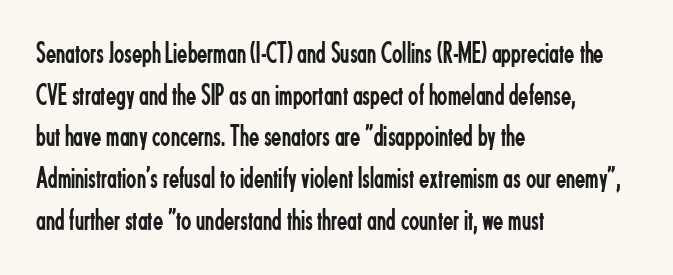
This reads as an unemphasized weight, regular at the heaviest. You could call the tracking neutral — neither tight nor loose. The string is rendered with underlining switched off. This is roman type, the default non-slanted kind. Whoever set this chose a conventional vertical rhythm.
